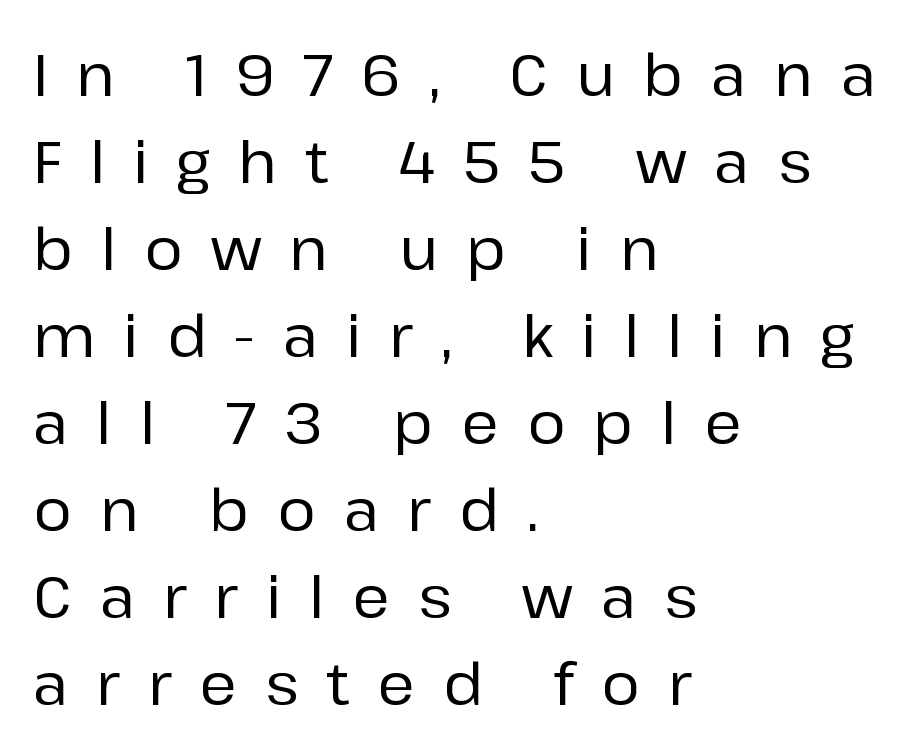
Q: Is the text italic (slanted)? A: No, it is upright.
Q: Is the typeface a serif or a sans-serif typeface? A: Sans-serif.
Q: Is the text underlined? A: No.
Q: How is the paragraph aligned? A: Left-aligned.
Q: Is the spacing between letters normal or unusually wide? A: Unusually wide.
Q: Is the spacing between lines tight, normal or loose? A: Normal.
Q: Width (condensed, normal, or wide)? A: Normal.
Q: Stroke contrast? A: Low.
Q: x-height? A: Medium.
Q: Monospaced? A: No.
